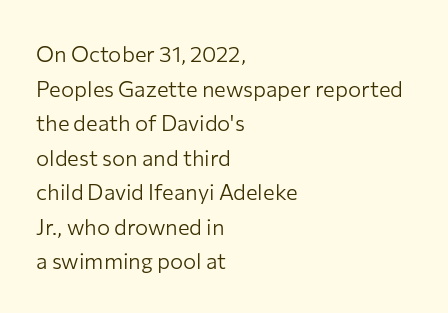
Q: Is the text bold? A: No.
Q: Is the text italic (slanted)? A: No, it is upright.
Q: Is the text underlined? A: No.
Q: How is the paragraph aligned? A: Left-aligned.
Q: Is the spacing between letters normal or unusually wide? A: Normal.
Q: Is the spacing between lines tight, normal or loose? A: Normal.
